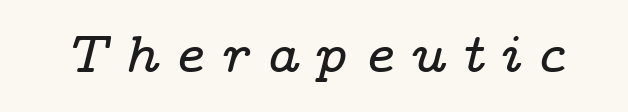
Q: Is the text italic (slanted)? A: Yes, it leans right by about 14 degrees.
Q: Is the typeface a serif or a sans-serif typeface? A: Serif.
Q: Is the text underlined? A: No.
Q: Is the spacing between letters normal or unusually wide? A: Unusually wide.
Q: Width (condensed, normal, or wide)? A: Wide.
Q: Stroke contrast? A: Low.
Q: x-height? A: Medium.
Q: Monospaced? A: No.
